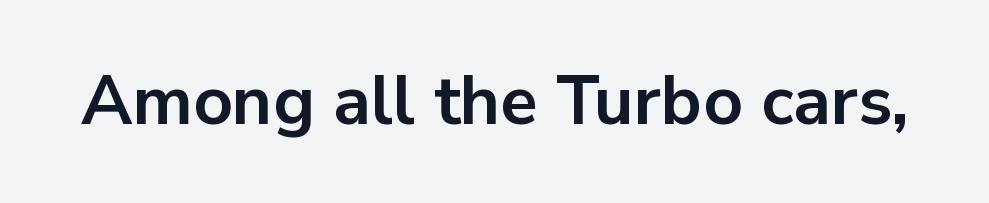
Q: Is the text bold? A: Yes.
Q: Is the text italic (slanted)? A: No, it is upright.
Q: Is the typeface a serif or a sans-serif typeface? A: Sans-serif.
Q: Is the text underlined? A: No.
Q: Is the spacing between letters normal or unusually wide? A: Normal.
Q: Width (condensed, normal, or wide)? A: Normal.
Q: Stroke contrast? A: Low.
Q: x-height? A: Medium.
Q: Monospaced? A: No.
